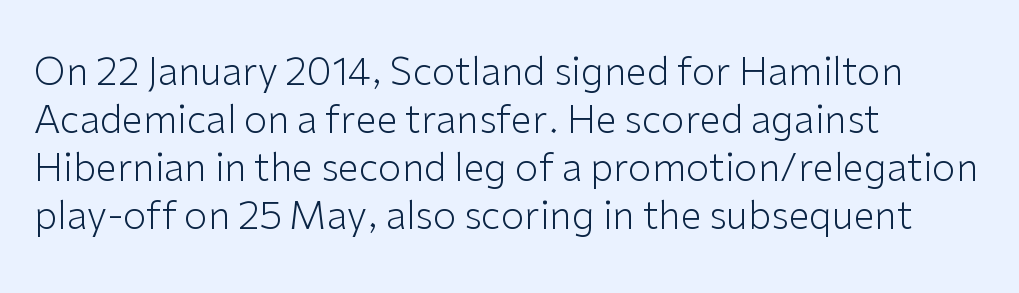
{"serif": "no", "italic": "no", "bold": "no", "weight": "light", "width": "normal", "stroke_contrast": "low", "x_height": "medium", "monospaced": "no", "underline": "no", "align": "left", "line_spacing": "normal", "line_spacing_ratio": 1.26, "letter_spacing": "normal", "letter_spacing_em": 0.0, "glyph_px": 38}
